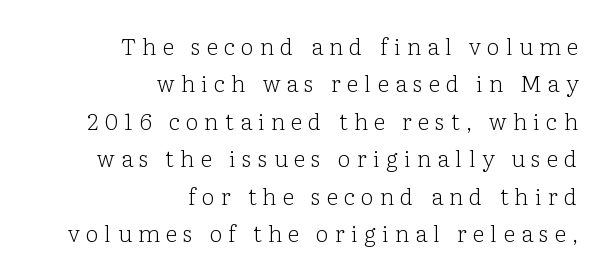
This is roman type, the default non-slanted kind. The typeface has the unassuming heft of standard copy or less. You could only call the tracking loose — the letters float apart. What's the leading like? Ordinary, nothing unusual. Notice how the passage keeps a crisp vertical edge on the right only.
